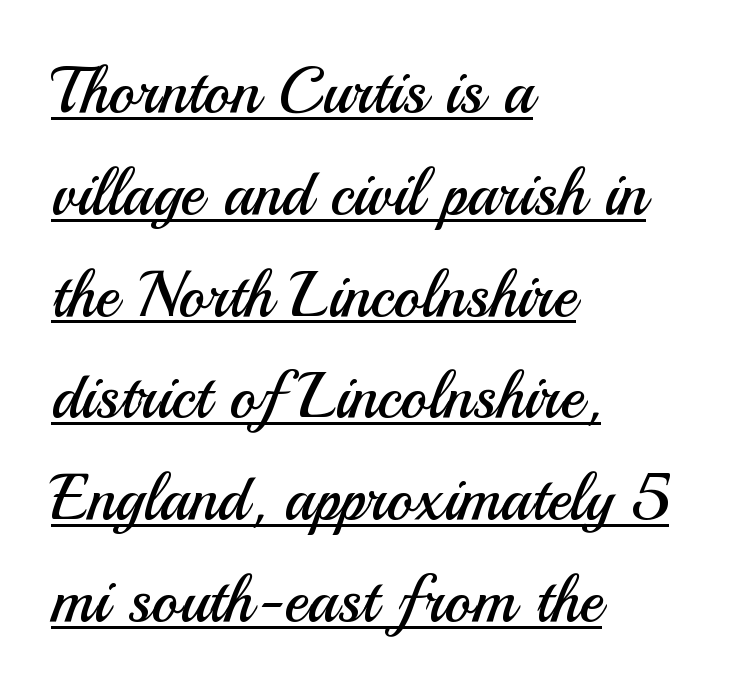
Each new line begins a customary step beneath the previous one. Spacing verdict: proportional, widths tailored to each character. The face used here appears with an underline applied. The letters look calm and open, with moderate or lighter stems.
